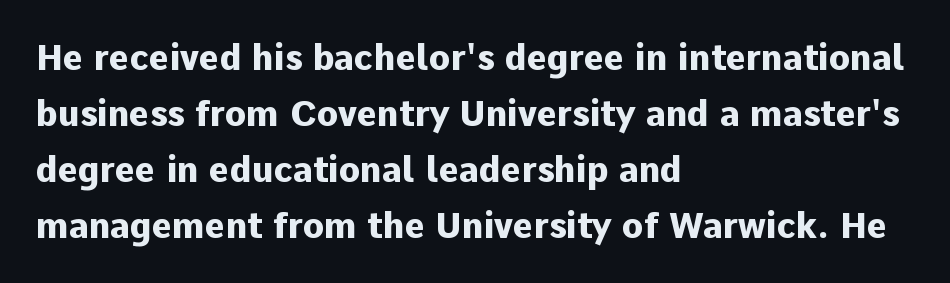
The image shows 35 px heavy sans-serif type, upright; set left-aligned, normal line spacing (1.6x), normal letter spacing, not underlined; low stroke contrast and a medium x-height.
